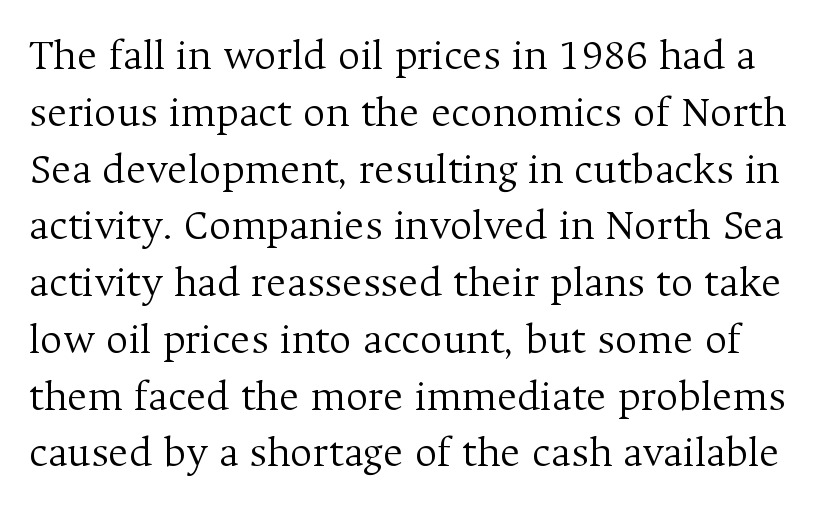
Q: Is the text bold? A: No.
Q: Is the text italic (slanted)? A: No, it is upright.
Q: Is the typeface a serif or a sans-serif typeface? A: Serif.
Q: Is the text underlined? A: No.
Q: Is the spacing between letters normal or unusually wide? A: Normal.
Q: Is the spacing between lines tight, normal or loose? A: Normal.
Q: Width (condensed, normal, or wide)? A: Normal.
Q: Stroke contrast? A: Medium.
Q: x-height? A: Medium.
Q: Monospaced? A: No.
